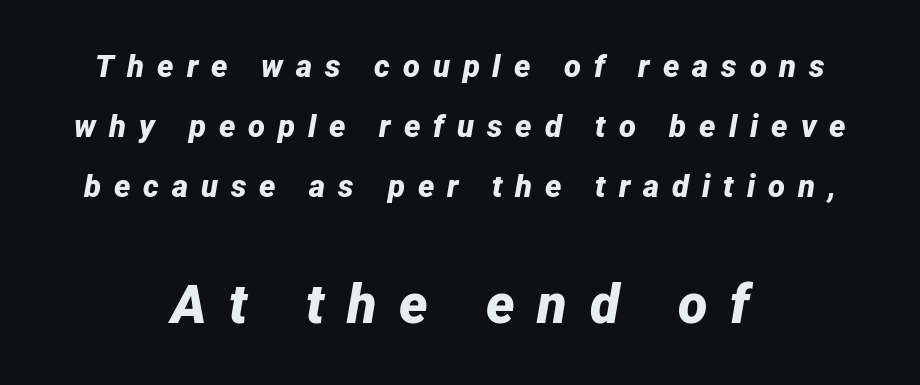
The image shows 54 px bold type, italic (leaning right); set centered, loose line spacing (1.94x), unusually wide letter spacing (+0.42 em), not underlined; the second (bottom) block is 1.74x larger; low stroke contrast and a medium x-height.
